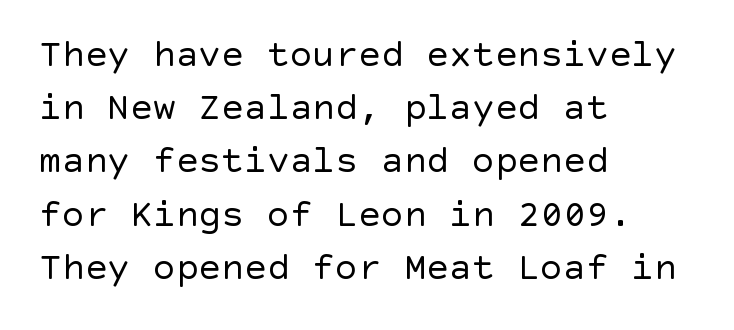
Q: Is the text bold? A: No.
Q: Is the text italic (slanted)? A: No, it is upright.
Q: Is the typeface a serif or a sans-serif typeface? A: Sans-serif.
Q: Is the text underlined? A: No.
Q: How is the paragraph aligned? A: Left-aligned.
Q: Is the spacing between letters normal or unusually wide? A: Normal.
Q: Is the spacing between lines tight, normal or loose? A: Normal.
Q: Width (condensed, normal, or wide)? A: Normal.
Q: x-height? A: Large.
